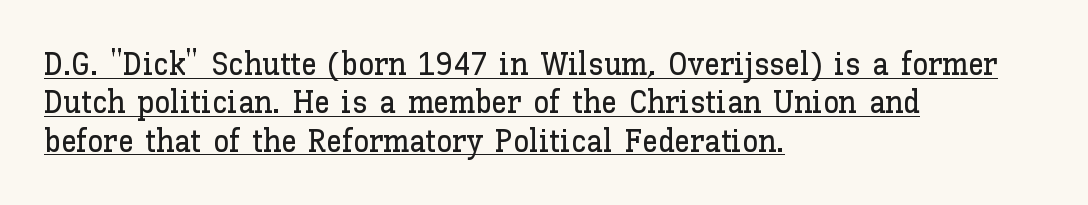
These lines are rendered in a variable-pitch font. What decoration does the sample have? An underline. Horizontally, the lines are justified to the leading edge only. The letterforms sit shoulder to shoulder at normal distance. The font's upright variant was chosen for this text.
